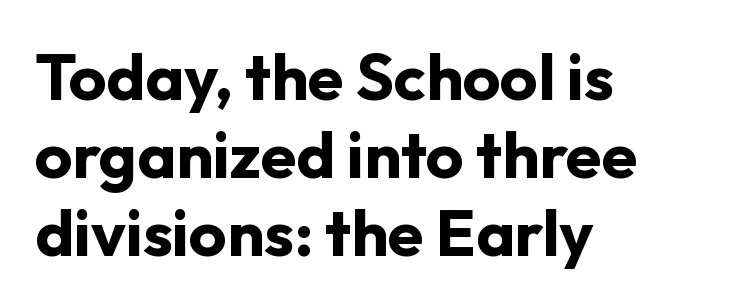
The letterforms sit shoulder to shoulder at normal distance. Strokes here are thick enough to call this a true bold. Vertical strokes here are truly vertical. Check where the strokes stop: nothing finishes them off — pure sans. Honestly, there is no underline to notice here at all. The rendering uses natural spacing where letterforms have individual widths.
